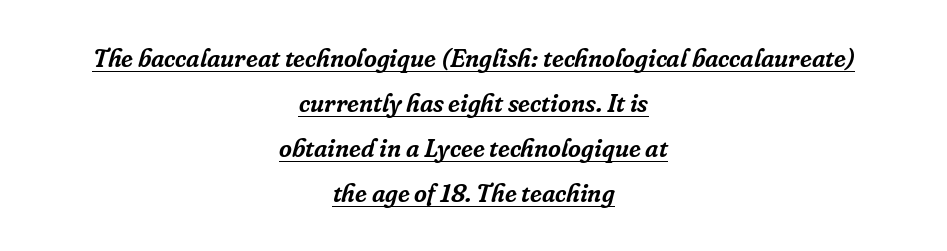
{"italic": "yes", "lean": "right", "slant_degrees": 16, "underline": "yes", "align": "center", "line_spacing_ratio": 1.8, "letter_spacing": "normal", "letter_spacing_em": 0.0, "glyph_px": 25}
